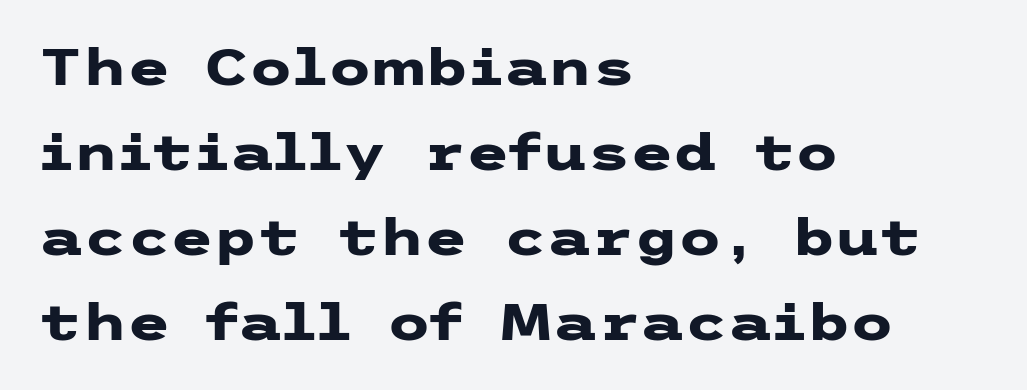
Q: Is the text bold? A: Yes.
Q: Is the text italic (slanted)? A: No, it is upright.
Q: Is the typeface a serif or a sans-serif typeface? A: Sans-serif.
Q: Is the text underlined? A: No.
Q: How is the paragraph aligned? A: Left-aligned.
Q: Is the spacing between letters normal or unusually wide? A: Normal.
Q: Is the spacing between lines tight, normal or loose? A: Normal.
Q: Width (condensed, normal, or wide)? A: Wide.
Q: Stroke contrast? A: Low.
Q: x-height? A: Medium.
